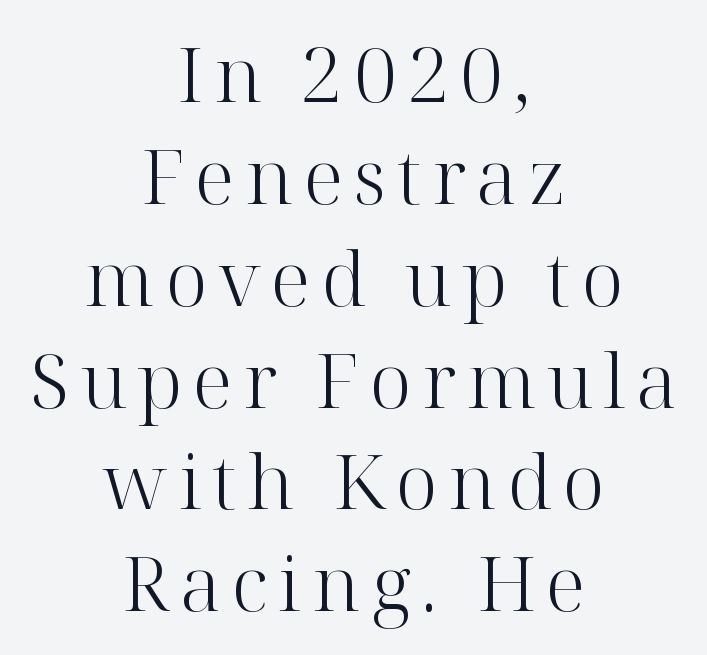
The image shows 76 px light serif type, upright; set centered, normal line spacing (1.34x), not underlined; high stroke contrast and a medium x-height.
